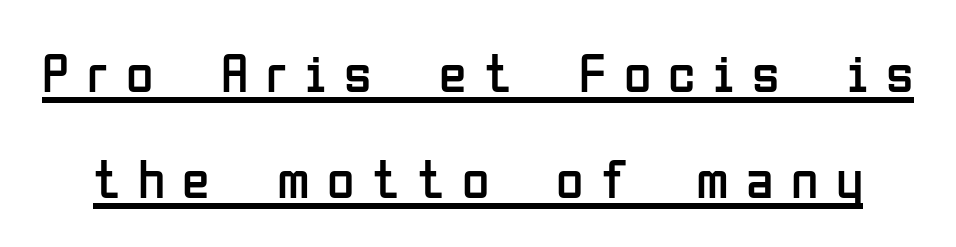
Each letter's strokes conclude bluntly, with no projecting serifs. The strokes are not fattened; the text isn't bold. Successive baselines arrive slowly, with a big drop between each. Each letter keeps its own natural width here, so spacing adapts to shape.
